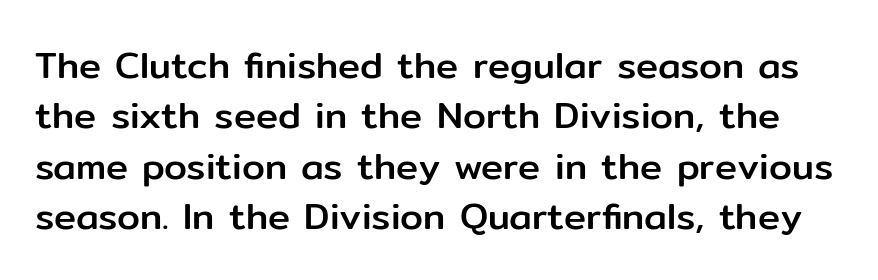
The image shows 37 px sans-serif type, upright; set normal line spacing (1.36x), normal letter spacing, not underlined; low stroke contrast and a medium x-height.
